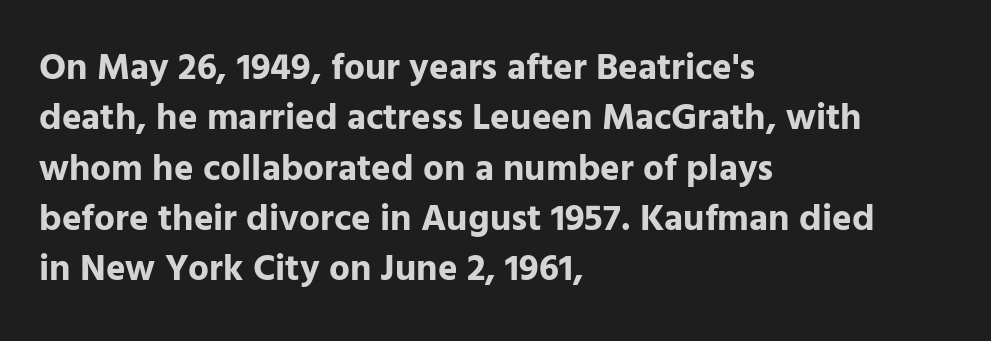
Q: Is the text bold? A: Yes.
Q: Is the text italic (slanted)? A: No, it is upright.
Q: Is the typeface a serif or a sans-serif typeface? A: Sans-serif.
Q: Is the text underlined? A: No.
Q: How is the paragraph aligned? A: Left-aligned.
Q: Is the spacing between letters normal or unusually wide? A: Normal.
Q: Is the spacing between lines tight, normal or loose? A: Normal.
Q: Width (condensed, normal, or wide)? A: Normal.
Q: Stroke contrast? A: Low.
Q: x-height? A: Medium.
Q: Monospaced? A: No.
